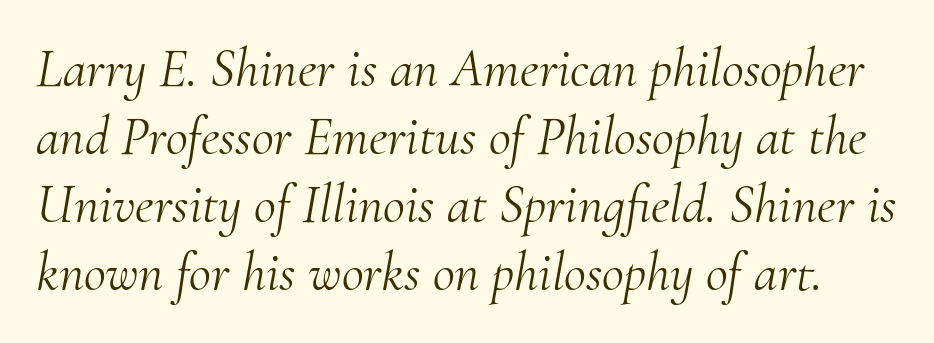
A typesetter would label this face a serif. Glyph-to-glyph distance matches everyday printed text. Underlining? Definitely not there. Is the stroke heavy? The answer is a plain regular-or-lighter. Vertically, the passage feels balanced, rows spaced as you'd expect.
